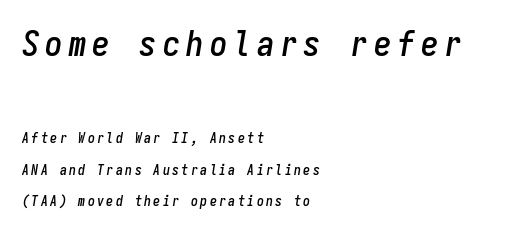
{"italic": "yes", "lean": "right", "slant_degrees": 9, "width": "condensed", "stroke_contrast": "low", "x_height": "medium", "monospaced": "yes", "underline": "no", "align": "left", "line_spacing": "loose", "line_spacing_ratio": 2.26, "larger_block": "first", "size_ratio": 2.5, "glyph_px": 35}
